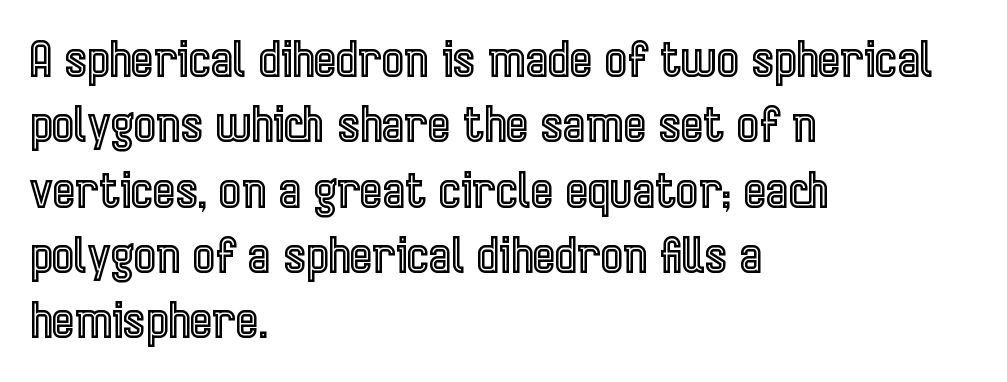
Reading down the block, your eye returns to a fixed left position each line. Descenders hang freely into open space. This sample uses plain, unmodified letter spacing. Do the characters align in a grid? No, the font is proportional. How would I describe the line gaps? Plain and ordinary.
